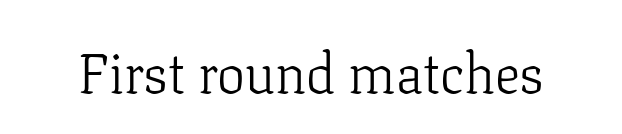
It's the straight-up-and-down kind of type. The rendering shows small feet on the letterforms — a serif design. There is no visible air inserted between adjacent glyphs. The face looks like a standard text weight, possibly lighter.
